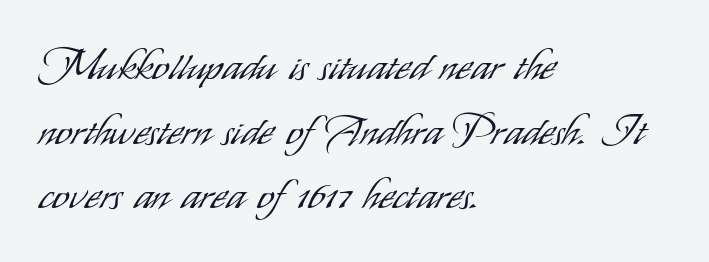
A quiet, ordinary-to-light weight characterises the typeface. There is no visible air inserted between adjacent glyphs. This sample uses a sans-serif face.
